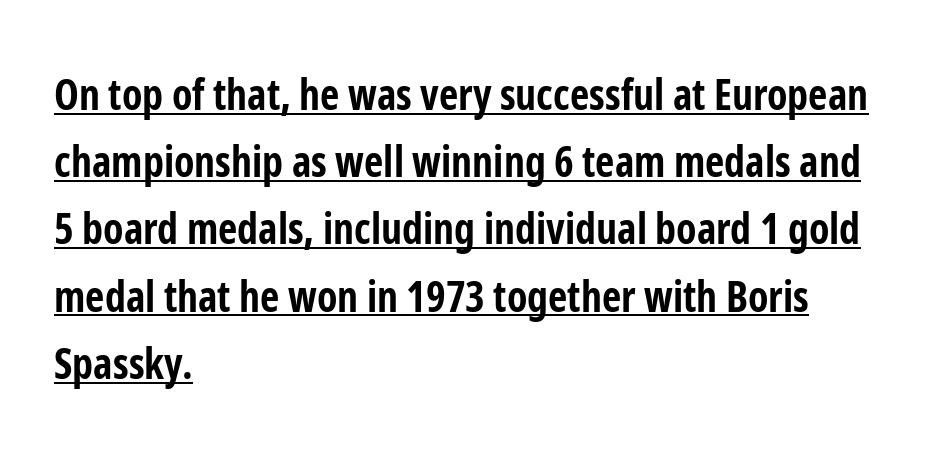
Varying glyph widths throughout — classic text-font behaviour. Line beginnings align vertically; line endings do not. The vertical gap from one line to the next is medium. Type style note: lacks serifs. The horizontal fit of the characters is conventional and even.
